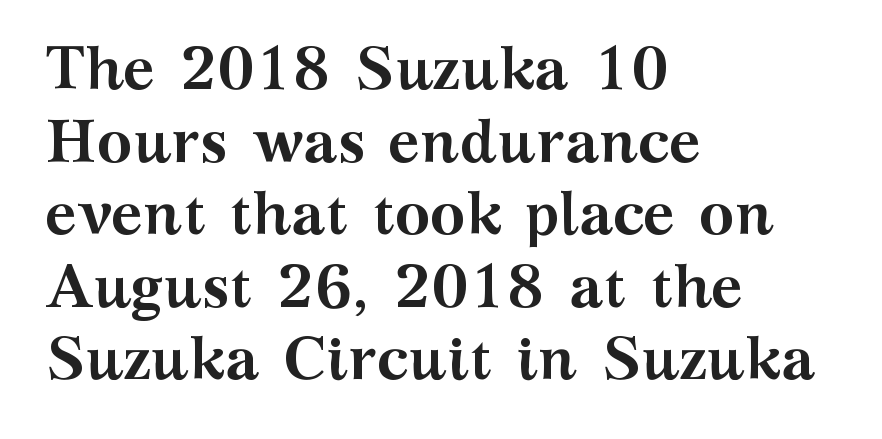
Q: Is the text bold? A: Yes.
Q: Is the text italic (slanted)? A: No, it is upright.
Q: Is the typeface a serif or a sans-serif typeface? A: Serif.
Q: Is the text underlined? A: No.
Q: How is the paragraph aligned? A: Left-aligned.
Q: Is the spacing between letters normal or unusually wide? A: Normal.
Q: Width (condensed, normal, or wide)? A: Wide.
Q: Stroke contrast? A: Medium.
Q: x-height? A: Medium.
Q: Monospaced? A: No.
